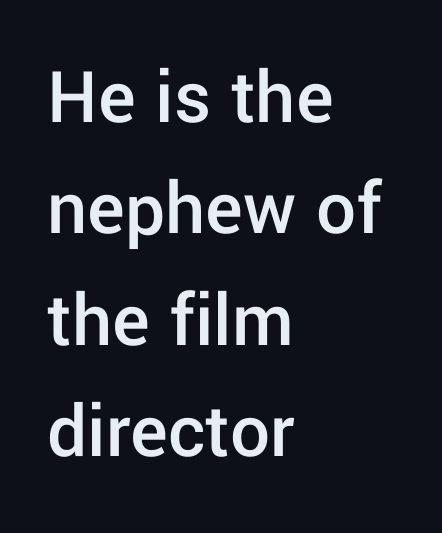
This rendering employs a face without finishing strokes, i.e., a sans-serif. The rendering keeps characters at their native spacing. Layout note: lines flush left. Weight check: semibold — heavier than regular, not quite bold. Here the designer chose a conventional face with non-uniform glyph widths. Check under the words: just untouched page.
